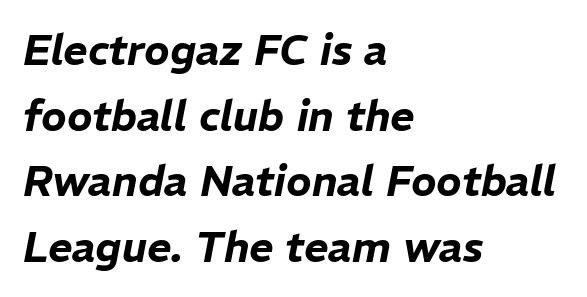
{"italic": "yes", "lean": "right", "slant_degrees": 11, "width": "normal", "stroke_contrast": "low", "x_height": "medium", "monospaced": "no", "underline": "no", "align": "left", "line_spacing": "normal", "line_spacing_ratio": 1.56, "letter_spacing": "normal", "letter_spacing_em": 0.0, "glyph_px": 42}
